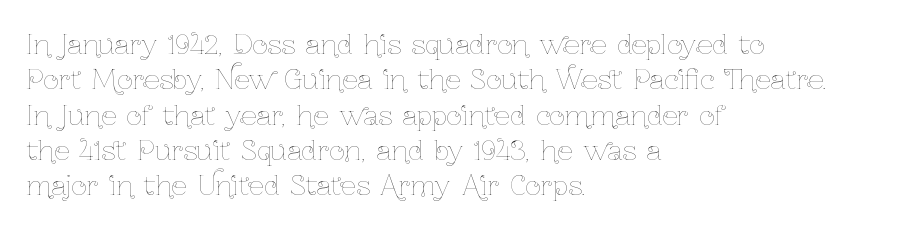
{"italic": "no", "bold": "no", "underline": "no", "align": "left", "line_spacing": "normal", "line_spacing_ratio": 1.31, "letter_spacing": "normal", "letter_spacing_em": 0.0, "glyph_px": 27}
